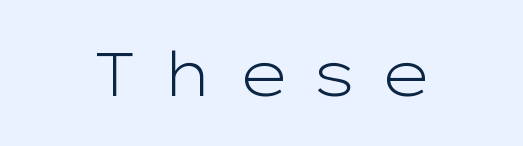
A centered setting, common on invitations and titles, is used for this passage. Is there any slant? The stems are plumb. To sum up the face: it is a sans, with no serifs. Letters have the restrained weight of plain body copy at most. No word sits above an underline.
